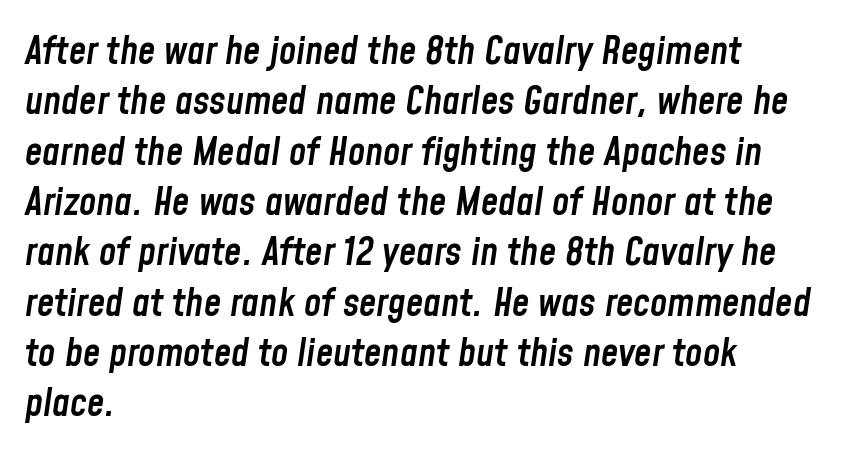
{"italic": "yes", "lean": "right", "slant_degrees": 8, "bold": "semi", "weight": "semibold", "width": "condensed", "stroke_contrast": "low", "x_height": "medium", "monospaced": "no", "underline": "no", "align": "left", "line_spacing": "normal", "line_spacing_ratio": 1.29, "letter_spacing": "normal", "letter_spacing_em": 0.0, "glyph_px": 39}
